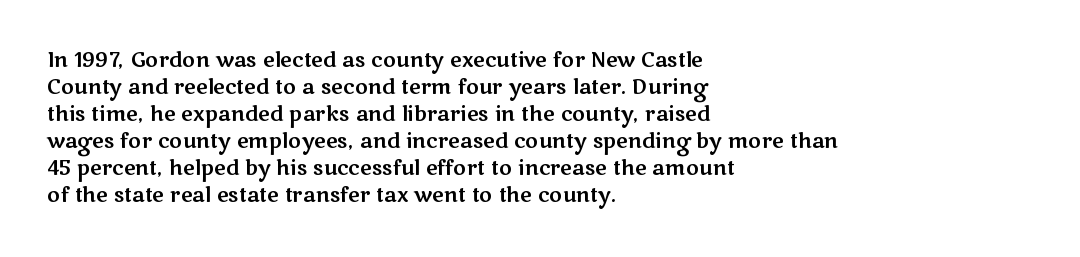
The image shows 20 px text type, upright; set left-aligned, normal line spacing (1.35x), normal letter spacing, not underlined.
